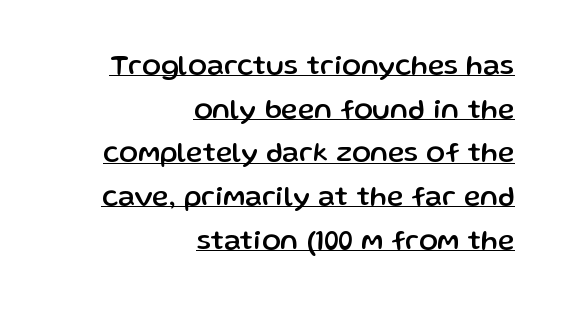
{"serif": "no", "italic": "no", "width": "normal", "stroke_contrast": "low", "x_height": "medium", "monospaced": "no", "underline": "yes", "align": "right", "line_spacing": "normal", "line_spacing_ratio": 1.56, "letter_spacing": "normal", "letter_spacing_em": 0.0, "glyph_px": 28}
